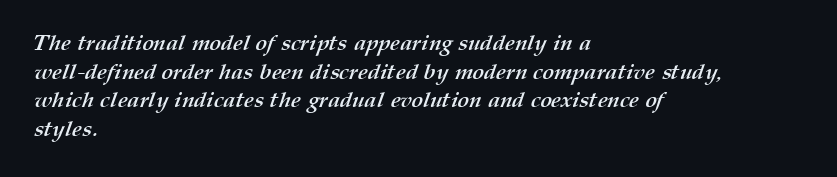
The image shows 22 px bold type; set left-aligned, normal line spacing (1.3x), normal letter spacing, not underlined.
